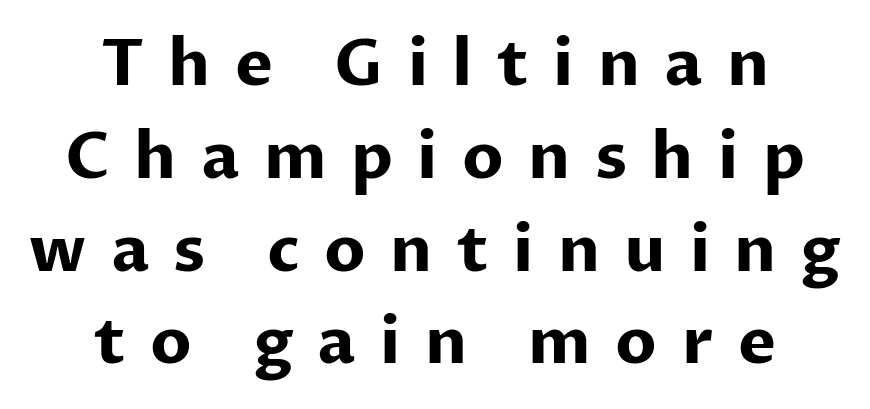
Q: Is the text bold? A: Yes.
Q: Is the text italic (slanted)? A: No, it is upright.
Q: Is the typeface a serif or a sans-serif typeface? A: Sans-serif.
Q: Is the text underlined? A: No.
Q: How is the paragraph aligned? A: Centered.
Q: Is the spacing between letters normal or unusually wide? A: Unusually wide.
Q: Is the spacing between lines tight, normal or loose? A: Normal.
Q: Width (condensed, normal, or wide)? A: Normal.
Q: Stroke contrast? A: Low.
Q: x-height? A: Medium.
Q: Monospaced? A: No.
